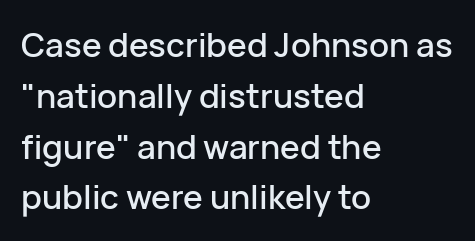
The image shows 33 px sans-serif type, upright; set left-aligned, normal line spacing (1.54x), normal letter spacing, not underlined; low stroke contrast and a medium x-height.
